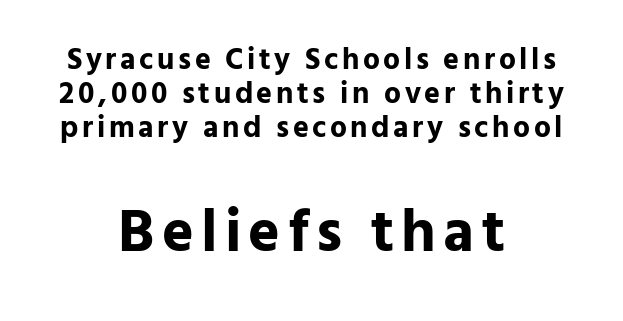
{"serif": "no", "italic": "no", "bold": "yes", "weight": "bold", "width": "normal", "stroke_contrast": "low", "x_height": "medium", "monospaced": "no", "underline": "no", "align": "center", "line_spacing": "tight", "line_spacing_ratio": 1.13, "larger_block": "second", "size_ratio": 2.0, "glyph_px": 60}
